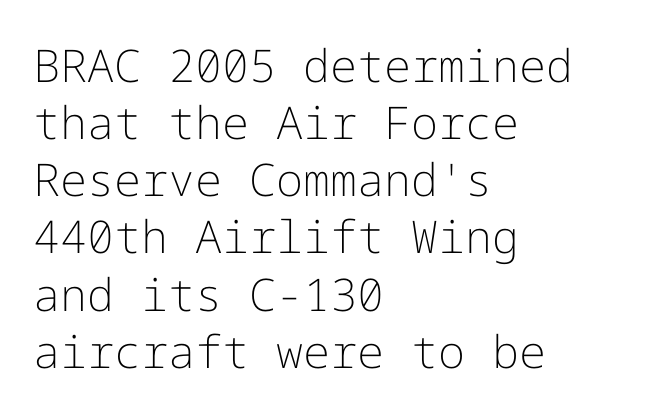
Q: Is the text bold? A: No.
Q: Is the text italic (slanted)? A: No, it is upright.
Q: Is the typeface a serif or a sans-serif typeface? A: Sans-serif.
Q: Is the text underlined? A: No.
Q: How is the paragraph aligned? A: Left-aligned.
Q: Is the spacing between letters normal or unusually wide? A: Normal.
Q: Is the spacing between lines tight, normal or loose? A: Normal.
Q: Width (condensed, normal, or wide)? A: Normal.
Q: Stroke contrast? A: Low.
Q: x-height? A: Medium.
